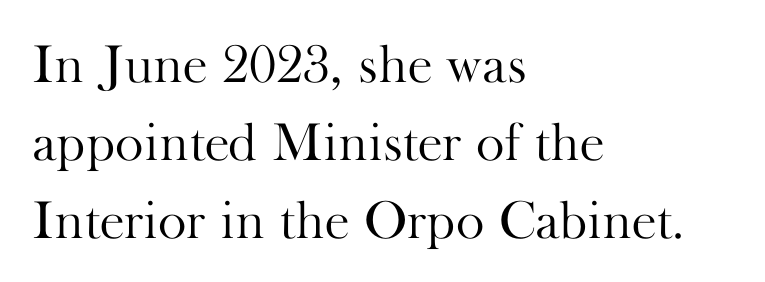
Q: Is the text bold? A: No.
Q: Is the text italic (slanted)? A: No, it is upright.
Q: Is the typeface a serif or a sans-serif typeface? A: Serif.
Q: Is the text underlined? A: No.
Q: How is the paragraph aligned? A: Left-aligned.
Q: Is the spacing between letters normal or unusually wide? A: Normal.
Q: Is the spacing between lines tight, normal or loose? A: Normal.
Q: Width (condensed, normal, or wide)? A: Normal.
Q: Stroke contrast? A: High.
Q: x-height? A: Small.
Q: Monospaced? A: No.
